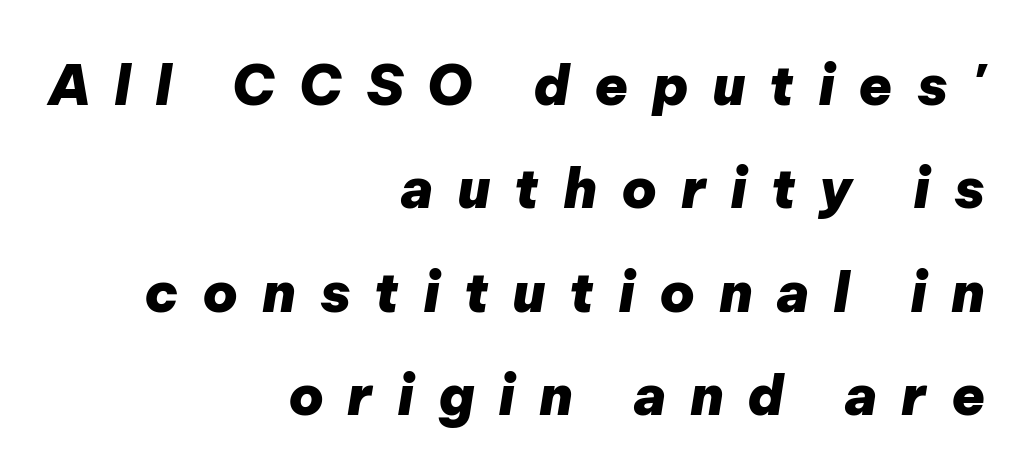
Is this a fixed-width face? No — the glyphs have proportional, varying widths. Notice how the passage keeps a crisp vertical edge on the right only. Just letters on the line, the space beneath them empty. You'd pick this weight for a headline — it's a proper bold. Characters follow at a spacing far wider than the type designer built in.
